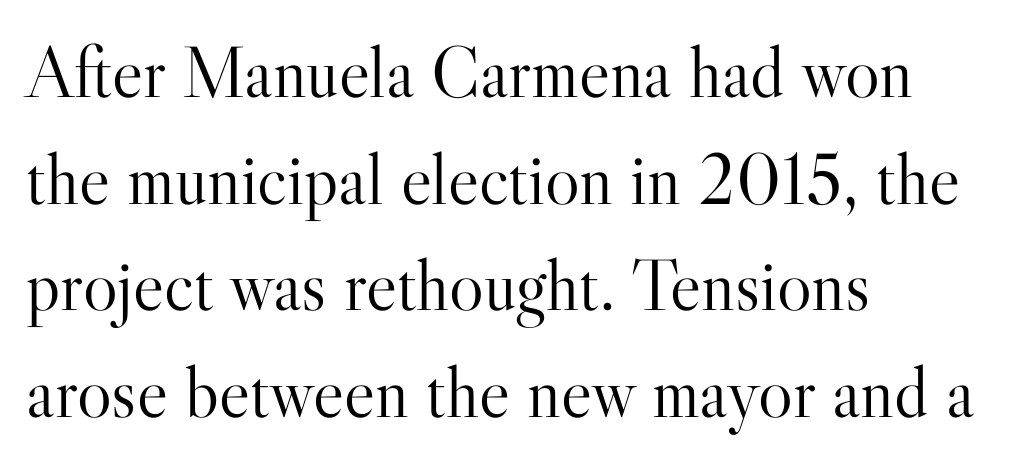
{"serif": "yes", "italic": "no", "bold": "no", "weight": "light", "width": "normal", "stroke_contrast": "high", "x_height": "small", "monospaced": "no", "underline": "no", "align": "left", "line_spacing": "normal", "line_spacing_ratio": 1.46, "letter_spacing": "normal", "letter_spacing_em": 0.0, "glyph_px": 73}
